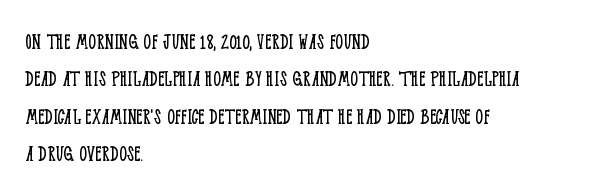
Evenly set lines give the paragraph a standard silhouette. Here the glyphs are tracked normally, forming tight word shapes. Rule under the text: the space is simply empty. Italic? Not at all — the glyphs are vertical. These glyphs show unthickened strokes, regular width or finer.
